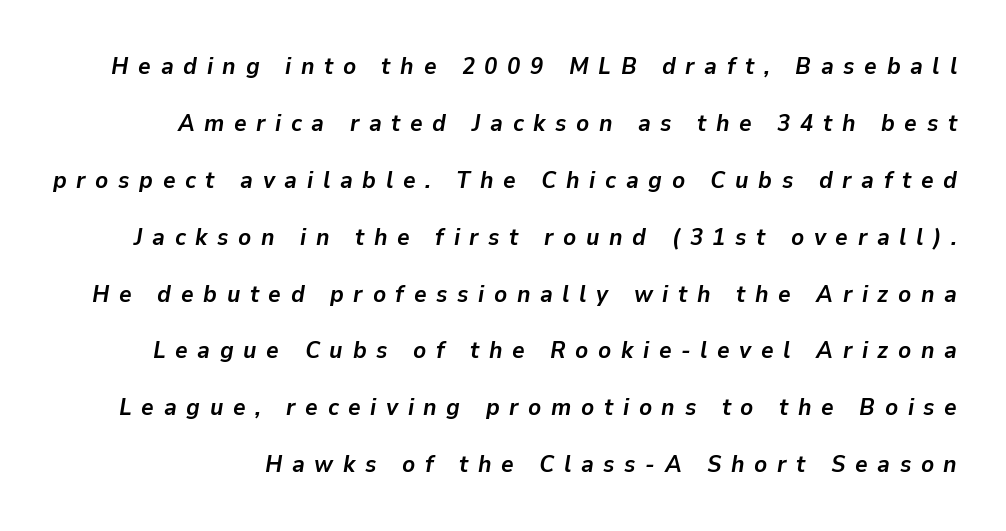
Q: Is the text bold? A: Yes.
Q: Is the text italic (slanted)? A: Yes, it leans right by about 9 degrees.
Q: Is the text underlined? A: No.
Q: Is the spacing between letters normal or unusually wide? A: Unusually wide.
Q: Is the spacing between lines tight, normal or loose? A: Loose.
